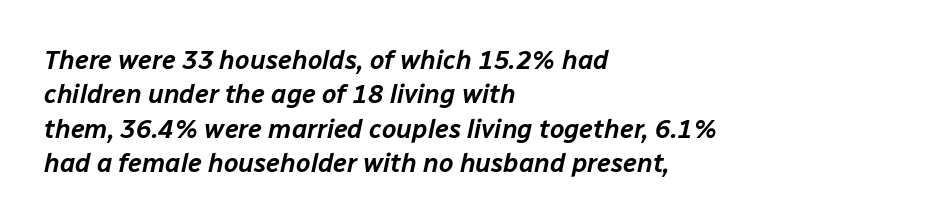
The font's italic variant was chosen for this text. Vertical spacing — default. Inter-character spacing is left at the font's built-in metrics. No word sits above an underline. The text block is weighted toward the left margin, trailing off unevenly rightward.
